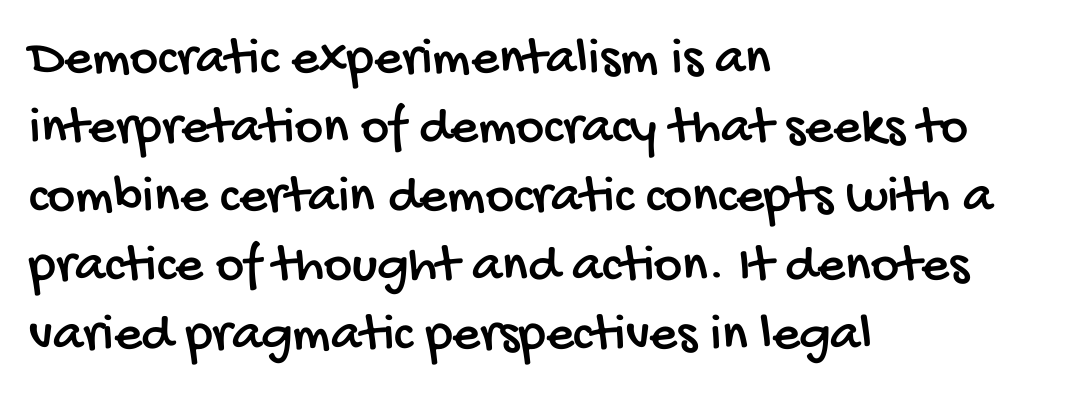
{"serif": "no", "width": "condensed", "stroke_contrast": "low", "x_height": "large", "monospaced": "no", "underline": "no", "align": "left", "line_spacing": "normal", "line_spacing_ratio": 1.28, "letter_spacing": "normal", "letter_spacing_em": 0.0, "glyph_px": 54}
